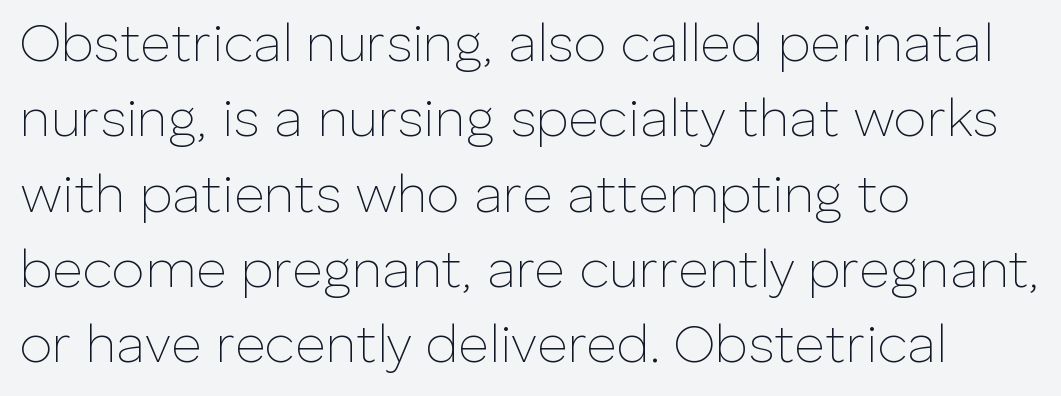
Q: Is the text bold? A: No.
Q: Is the text italic (slanted)? A: No, it is upright.
Q: Is the typeface a serif or a sans-serif typeface? A: Sans-serif.
Q: Is the text underlined? A: No.
Q: How is the paragraph aligned? A: Left-aligned.
Q: Is the spacing between letters normal or unusually wide? A: Normal.
Q: Is the spacing between lines tight, normal or loose? A: Normal.
Q: Width (condensed, normal, or wide)? A: Normal.
Q: Stroke contrast? A: Low.
Q: x-height? A: Medium.
Q: Monospaced? A: No.
